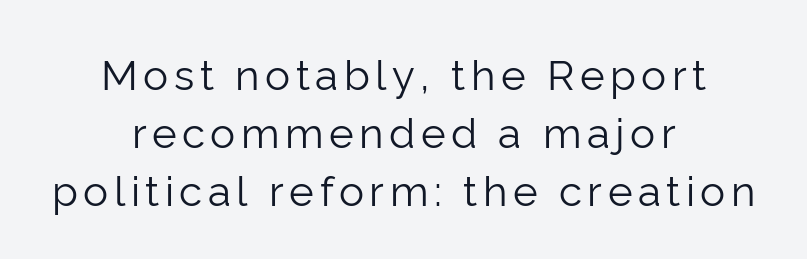
{"serif": "no", "italic": "no", "bold": "no", "weight": "light", "width": "normal", "stroke_contrast": "low", "x_height": "medium", "monospaced": "no", "underline": "no", "align": "center", "line_spacing": "normal", "line_spacing_ratio": 1.38, "glyph_px": 42}
